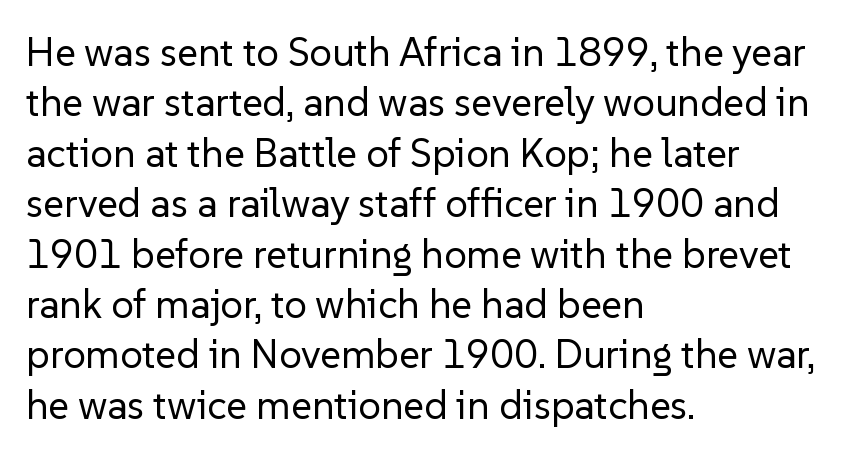
{"serif": "no", "italic": "no", "bold": "no", "weight": "regular", "width": "normal", "stroke_contrast": "low", "x_height": "medium", "monospaced": "no", "underline": "no", "align": "left", "line_spacing": "normal", "line_spacing_ratio": 1.26, "letter_spacing": "normal", "letter_spacing_em": 0.0, "glyph_px": 40}
